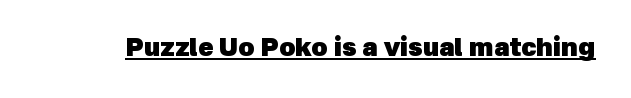
{"bold": "yes", "underline": "yes", "letter_spacing": "normal", "letter_spacing_em": 0.0, "glyph_px": 25}
